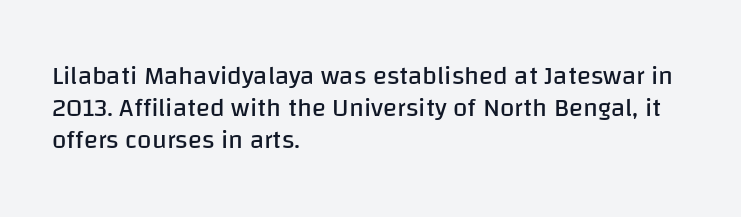
{"italic": "no", "bold": "no", "underline": "no", "align": "left", "line_spacing_ratio": 1.24, "letter_spacing": "normal", "letter_spacing_em": 0.0, "glyph_px": 26}
